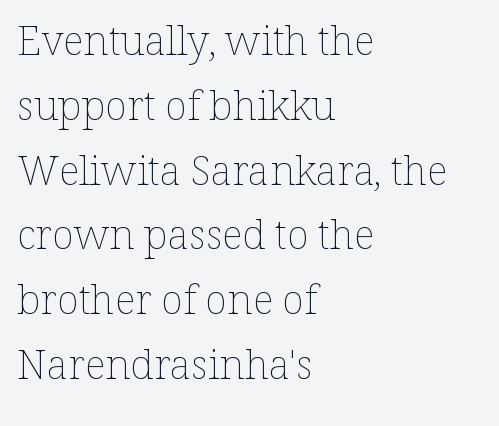
{"italic": "no", "bold": "no", "weight": "thin", "width": "normal", "stroke_contrast": "low", "x_height": "medium", "monospaced": "no", "underline": "no", "align": "left", "line_spacing": "normal", "line_spacing_ratio": 1.58, "letter_spacing": "normal", "letter_spacing_em": 0.0, "glyph_px": 41}
